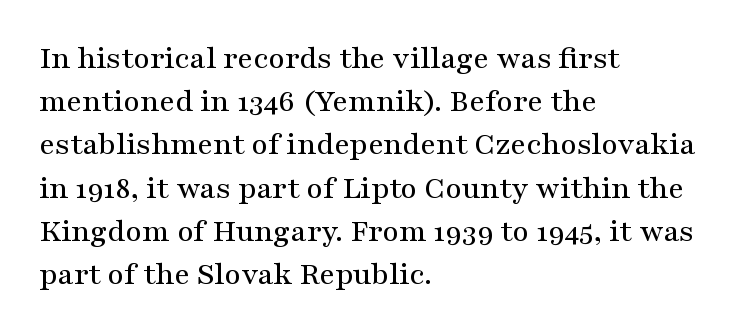
{"serif": "yes", "italic": "no", "width": "wide", "stroke_contrast": "medium", "x_height": "medium", "monospaced": "no", "underline": "no", "align": "left", "line_spacing": "normal", "line_spacing_ratio": 1.35, "letter_spacing": "normal", "letter_spacing_em": 0.0, "glyph_px": 32}
